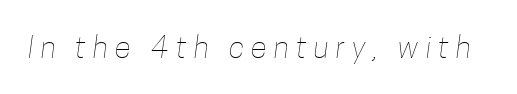
The image shows 30 px thin, condensed type; set unusually wide letter spacing (+0.24 em), not underlined; low stroke contrast and a medium x-height.
